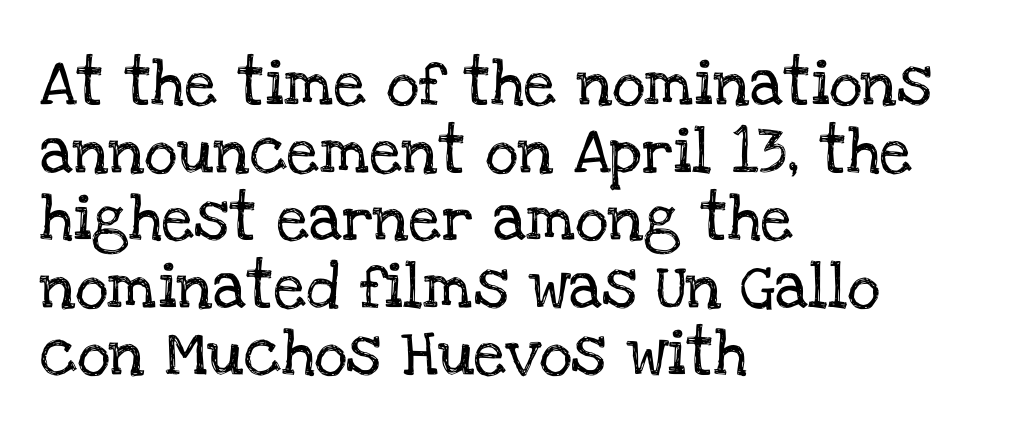
Q: Is the text italic (slanted)? A: No, it is upright.
Q: Is the typeface a serif or a sans-serif typeface? A: Serif.
Q: Is the text underlined? A: No.
Q: How is the paragraph aligned? A: Left-aligned.
Q: Is the spacing between letters normal or unusually wide? A: Normal.
Q: Is the spacing between lines tight, normal or loose? A: Normal.
Q: Width (condensed, normal, or wide)? A: Normal.
Q: Stroke contrast? A: Low.
Q: x-height? A: Large.
Q: Monospaced? A: No.
